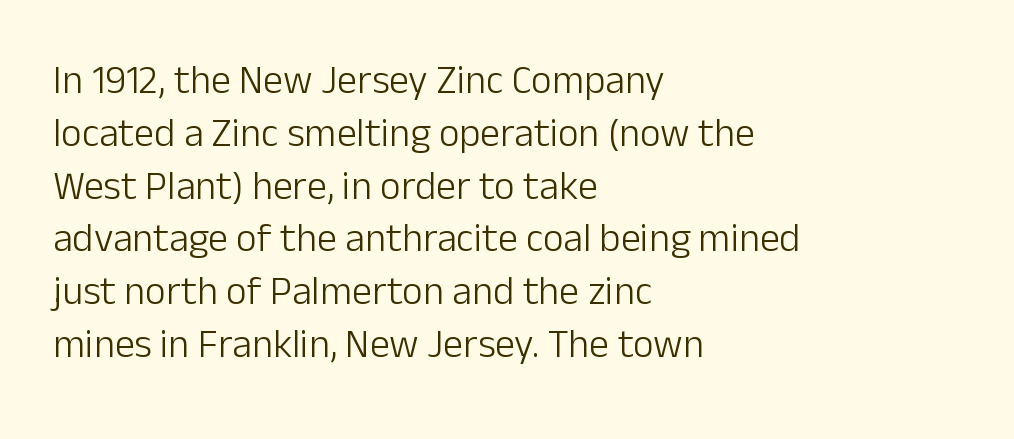
The type family on display is of the sans-serif kind. The passage shown has conventional tracking throughout. The typesetter chose a ragged-right arrangement here. Stems here are at most as thick as an everyday book face. This sample has the flowing, uneven cadence of proportional lettering.
